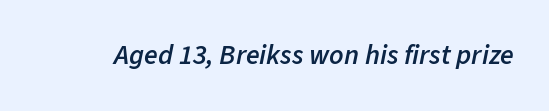
Q: Is the text bold? A: Semi-bold.
Q: Is the text italic (slanted)? A: Yes, it leans right by about 11 degrees.
Q: Is the text underlined? A: No.
Q: Is the spacing between letters normal or unusually wide? A: Normal.
Q: Width (condensed, normal, or wide)? A: Normal.
Q: Stroke contrast? A: Low.
Q: x-height? A: Medium.
Q: Monospaced? A: No.
